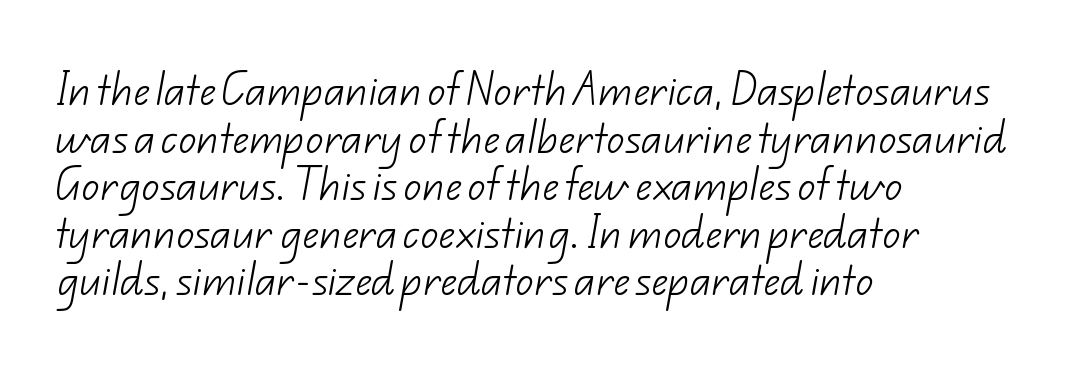
The image shows 36 px light sans-serif type; set left-aligned, normal line spacing (1.32x), normal letter spacing, not underlined; low stroke contrast and a small x-height.
